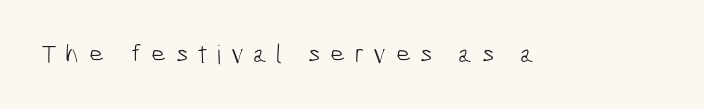
{"bold": "no", "underline": "no", "letter_spacing": "wide", "letter_spacing_em": 0.36, "glyph_px": 26}
